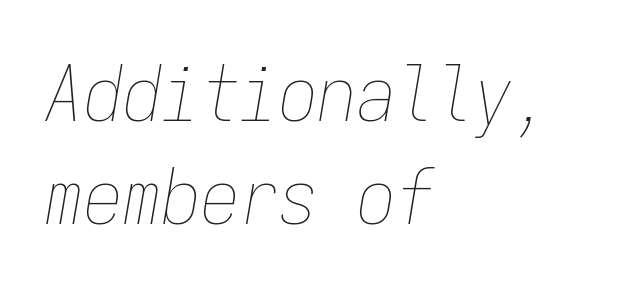
Q: Is the text bold? A: No.
Q: Is the text italic (slanted)? A: Yes, it leans right by about 9 degrees.
Q: Is the text underlined? A: No.
Q: How is the paragraph aligned? A: Left-aligned.
Q: Is the spacing between letters normal or unusually wide? A: Normal.
Q: Is the spacing between lines tight, normal or loose? A: Normal.
Q: Width (condensed, normal, or wide)? A: Condensed.
Q: Stroke contrast? A: Low.
Q: x-height? A: Medium.
Q: Monospaced? A: Yes.
